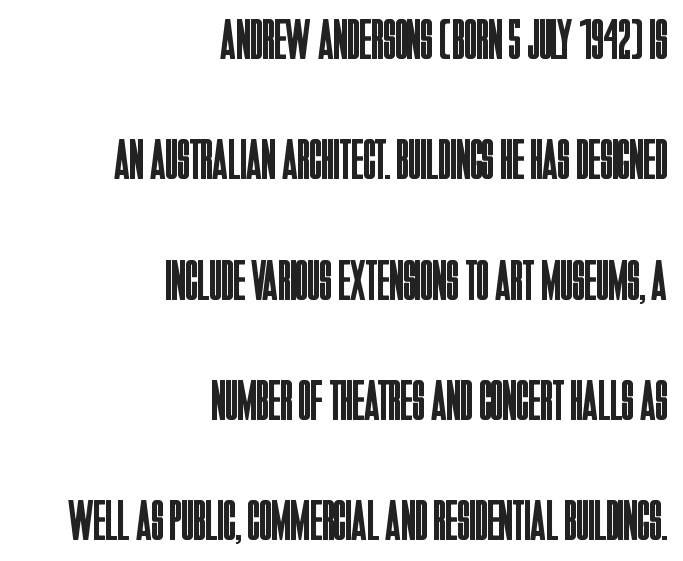
Note the varied advance widths — an 'i' is clearly narrower than an 'm'. This rendering uses right alignment, leaving the left contour irregular. These lines keep a tight, regular rhythm from letter to letter. To sum up the face: it is a sans, with no serifs. These glyphs show unthickened strokes, regular width or finer.
